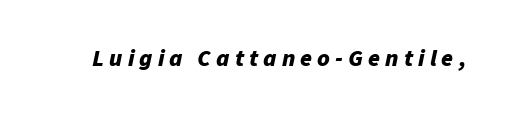
The text carries the slant typical of an italic or oblique font. Descenders are the only things crossing below the line. The face used here has the dense, thick strokes of a bold. Inter-character spacing is expanded well beyond the font's built-in metrics.
